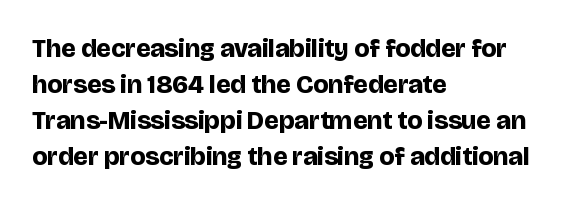
The image shows 26 px bold type, upright; set left-aligned, normal line spacing (1.38x), normal letter spacing, not underlined.
